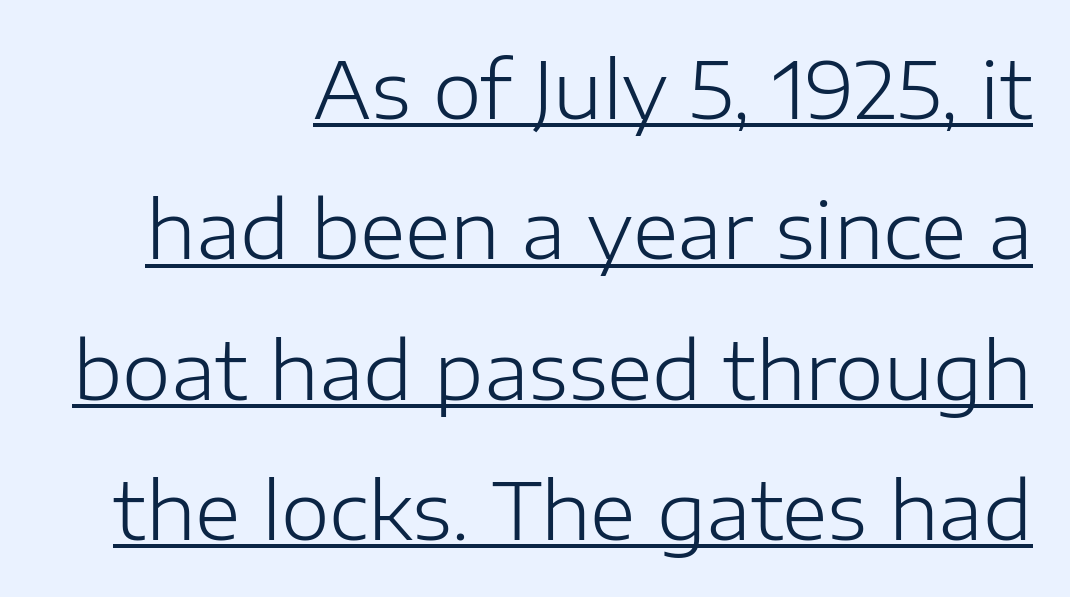
These characters rest on top of a visible drawn line. These lines are rendered in a variable-pitch font. To sum up the face: it is a sans, with no serifs. You could call the tracking neutral — neither tight nor loose. The font sits on the lighter half of the weight spectrum, regular included.
